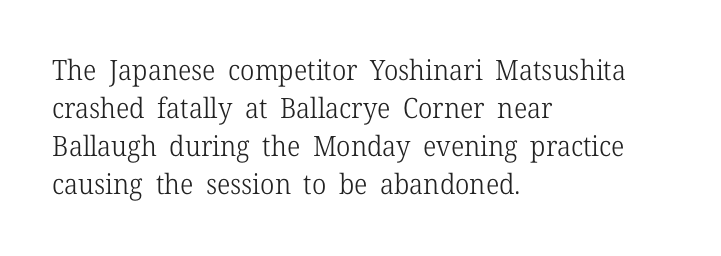
Q: Is the text bold? A: No.
Q: Is the text italic (slanted)? A: No, it is upright.
Q: Is the typeface a serif or a sans-serif typeface? A: Serif.
Q: Is the text underlined? A: No.
Q: How is the paragraph aligned? A: Left-aligned.
Q: Is the spacing between letters normal or unusually wide? A: Normal.
Q: Is the spacing between lines tight, normal or loose? A: Normal.
Q: Width (condensed, normal, or wide)? A: Normal.
Q: Stroke contrast? A: Low.
Q: x-height? A: Medium.
Q: Monospaced? A: No.
